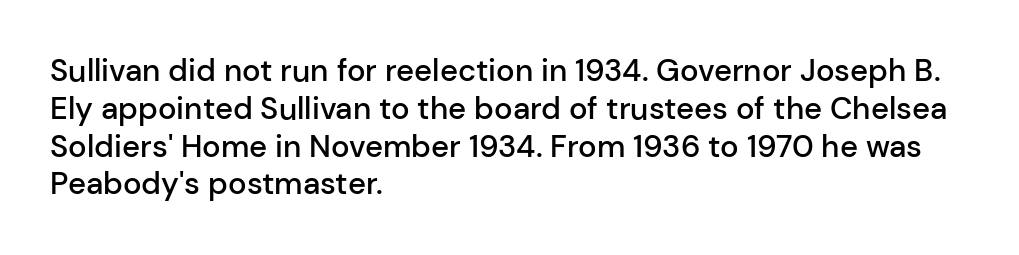
The image shows 31 px semibold sans-serif type, upright; set left-aligned, line spacing 1.22x, normal letter spacing, not underlined; low stroke contrast and a medium x-height.
